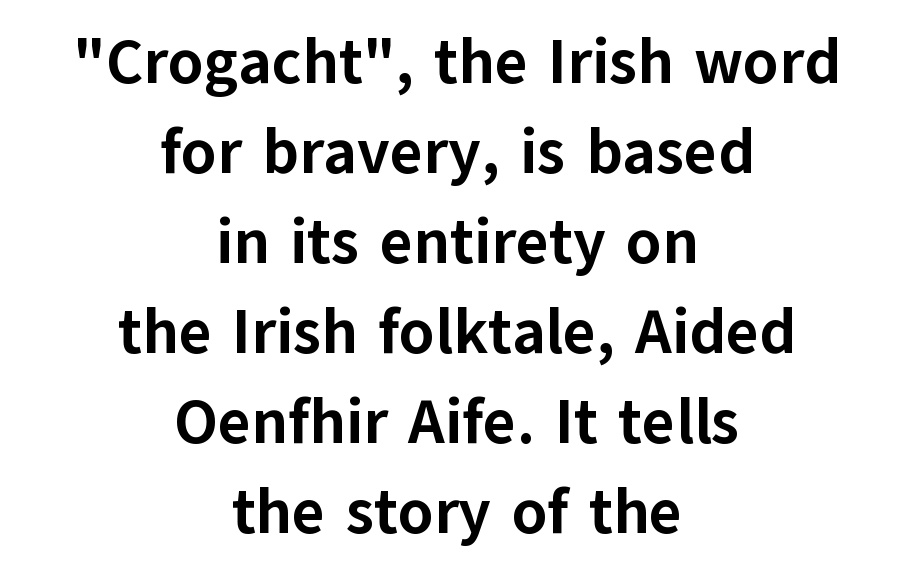
The image shows 63 px bold sans-serif type, upright; set centered, normal line spacing (1.43x), normal letter spacing, not underlined; low stroke contrast and a medium x-height.
